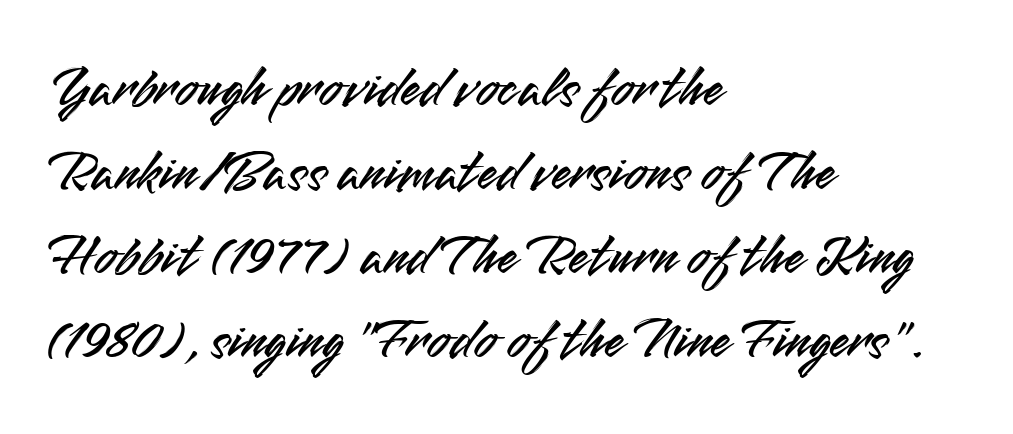
Line starts are locked; line ends wander. The rendering uses natural spacing where letterforms have individual widths. Letter spacing: default. Bare-footed words on every line.
